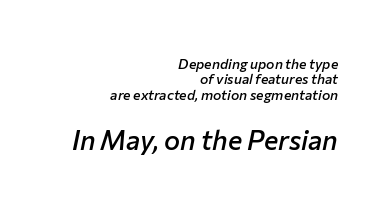
The image shows 27 px text type, italic (leaning right); set right-aligned, tight line spacing (1.1x), normal letter spacing, not underlined; the second (bottom) block is 1.93x larger.
